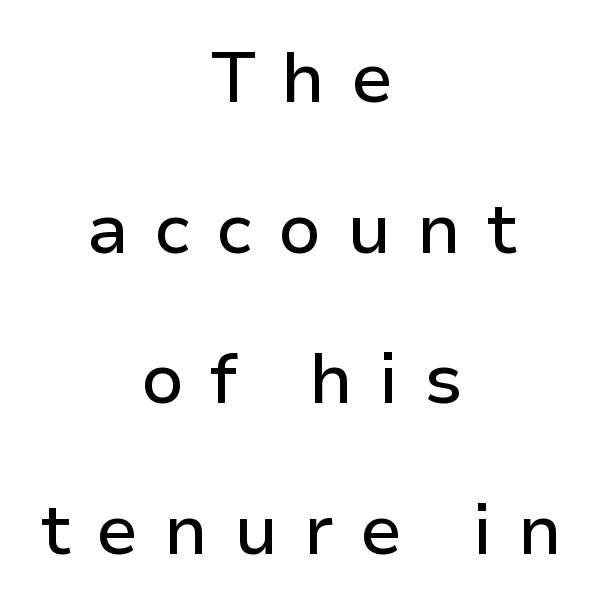
The letters carry no serifs — their stems end cleanly without finishing strokes. Is there any slant? The stems are plumb. Leading is clearly above the norm, producing a sparse column. Horizontal alignment here is central, giving a formal, balanced look. A typesetter would call this heavily tracked-out type.
